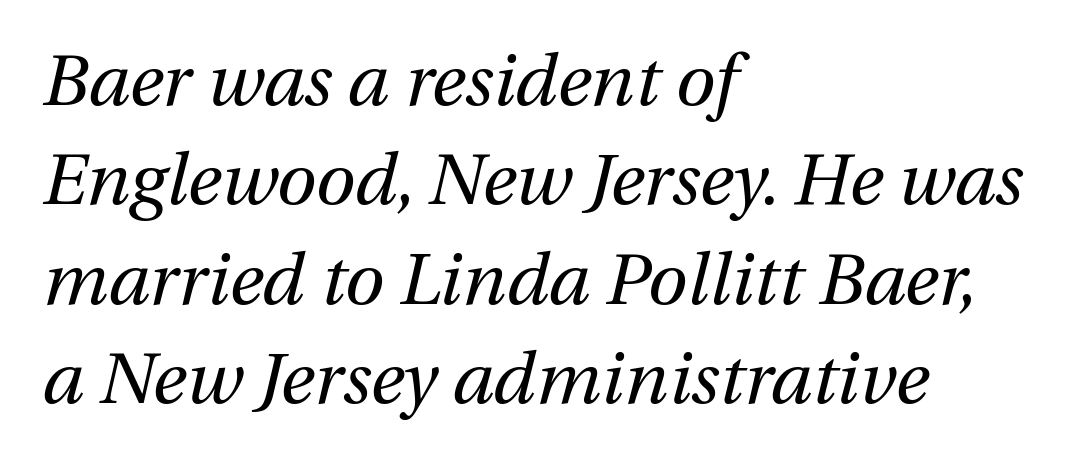
You could call the tracking neutral — neither tight nor loose. Do the characters align in a grid? No, the font is proportional. Emphasis-style slanted type is in use. The lines are quadded left. Is there much room between lines? A standard amount, neither cramped nor airy. Weight: not bold — regular or lighter.
